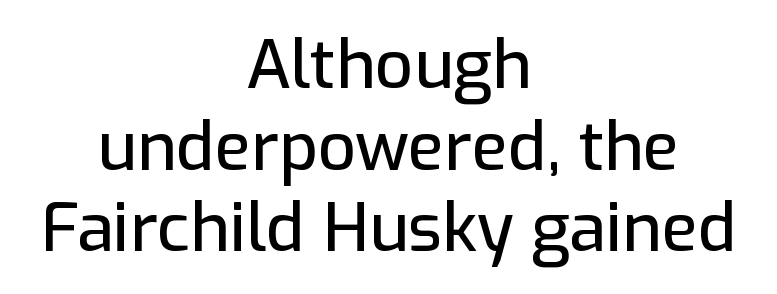
The image shows 67 px sans-serif type, upright; set centered, line spacing 1.22x, normal letter spacing, not underlined; low stroke contrast and a medium x-height.
